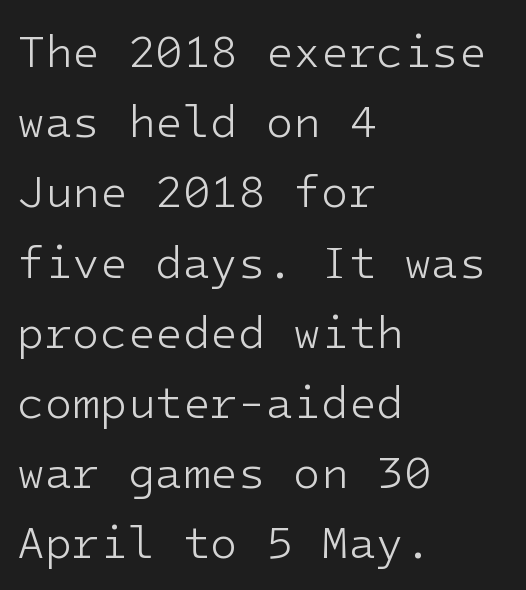
The image shows 45 px light sans-serif type, upright; set left-aligned, normal line spacing (1.56x), normal letter spacing, not underlined; low stroke contrast and a medium x-height.
